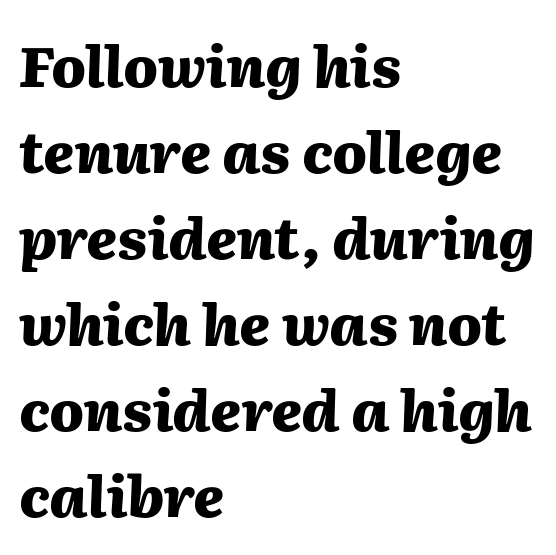
Q: Is the text bold? A: Yes.
Q: Is the text italic (slanted)? A: Yes, it leans right by about 2 degrees.
Q: Is the text underlined? A: No.
Q: How is the paragraph aligned? A: Left-aligned.
Q: Is the spacing between letters normal or unusually wide? A: Normal.
Q: Is the spacing between lines tight, normal or loose? A: Normal.
Q: Width (condensed, normal, or wide)? A: Normal.
Q: Stroke contrast? A: Medium.
Q: x-height? A: Medium.
Q: Monospaced? A: No.
